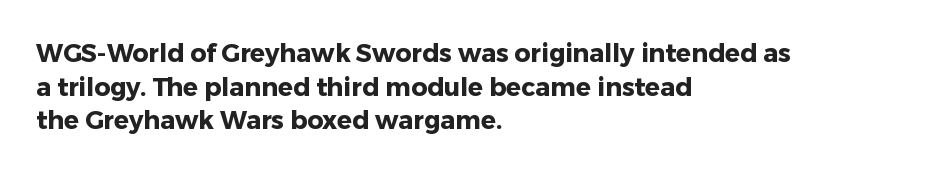
Q: Is the text bold? A: Yes.
Q: Is the text italic (slanted)? A: No, it is upright.
Q: Is the text underlined? A: No.
Q: How is the paragraph aligned? A: Left-aligned.
Q: Is the spacing between letters normal or unusually wide? A: Normal.
Q: Is the spacing between lines tight, normal or loose? A: Normal.
